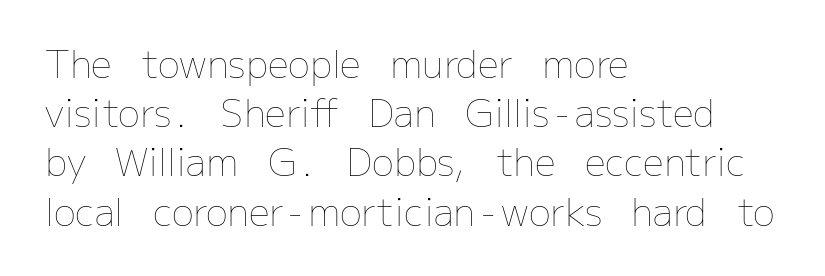
{"italic": "no", "bold": "no", "weight": "thin", "width": "normal", "stroke_contrast": "low", "x_height": "medium", "monospaced": "no", "underline": "no", "align": "left", "line_spacing": "normal", "line_spacing_ratio": 1.33, "letter_spacing": "normal", "letter_spacing_em": 0.0, "glyph_px": 37}
